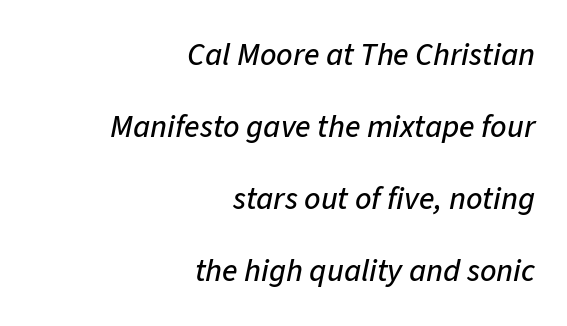
The image shows 32 px text type, italic (leaning right); set right-aligned, loose line spacing (2.25x), normal letter spacing, not underlined; low stroke contrast and a medium x-height.
